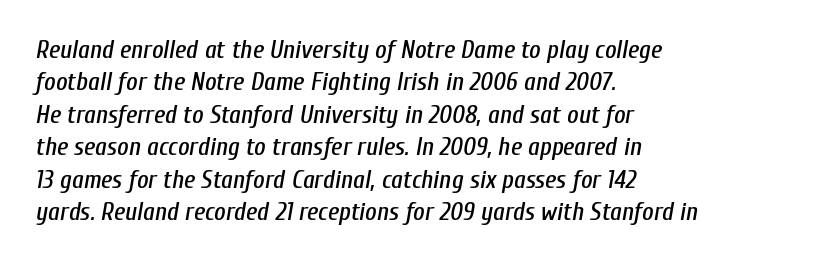
The image shows 25 px text type, italic (leaning right); set left-aligned, normal line spacing (1.3x), normal letter spacing, not underlined.
